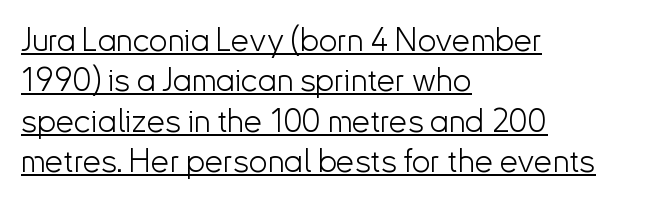
The image shows 33 px light sans-serif type, upright; set left-aligned, line spacing 1.22x, normal letter spacing, underlined; low stroke contrast and a small x-height.
